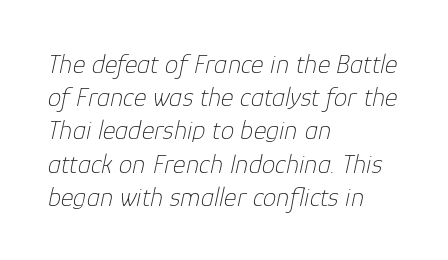
{"italic": "yes", "lean": "right", "slant_degrees": 12, "bold": "no", "underline": "no", "align": "left", "line_spacing_ratio": 1.23, "letter_spacing": "normal", "letter_spacing_em": 0.0, "glyph_px": 27}
